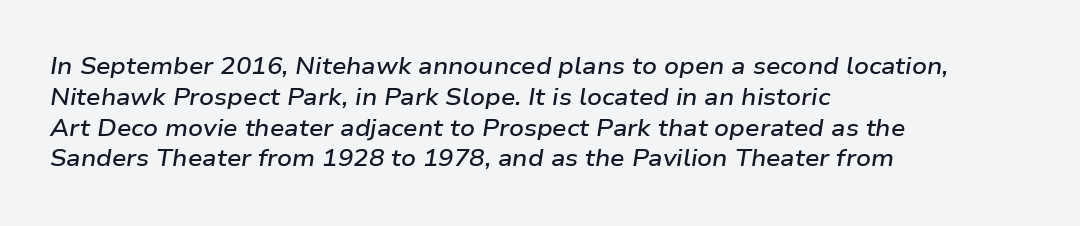
{"italic": "yes", "lean": "right", "slant_degrees": 9, "bold": "semi", "underline": "no", "align": "left", "line_spacing": "normal", "line_spacing_ratio": 1.34, "letter_spacing": "normal", "letter_spacing_em": 0.0, "glyph_px": 23}
